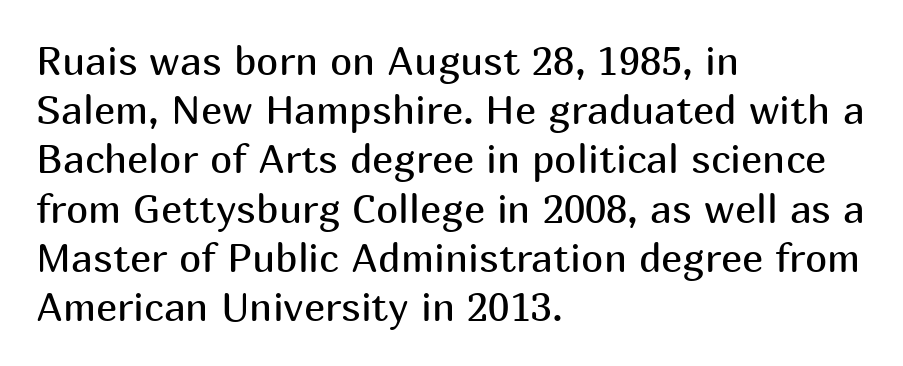
Does the copy run flush right? No — it runs flush left. The zone under the glyphs is completely vacant. Think of a printed novel: that variable character pitch is what you see here. Stroke thickness stays within the range of a standard reading face or lighter.
